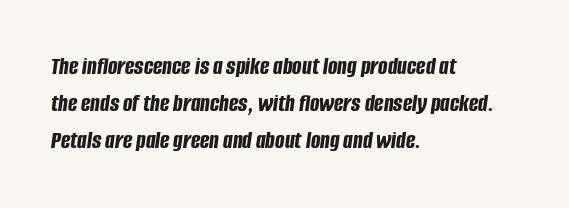
The image shows 25 px bold type, italic (leaning right); set left-aligned, normal line spacing (1.49x), normal letter spacing, not underlined.
